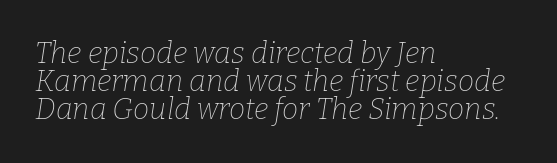
{"serif": "yes", "italic": "yes", "lean": "right", "slant_degrees": 9, "bold": "no", "weight": "thin", "width": "normal", "stroke_contrast": "low", "x_height": "medium", "monospaced": "no", "underline": "no", "align": "left", "line_spacing": "tight", "line_spacing_ratio": 0.97, "letter_spacing": "normal", "letter_spacing_em": 0.0, "glyph_px": 29}
